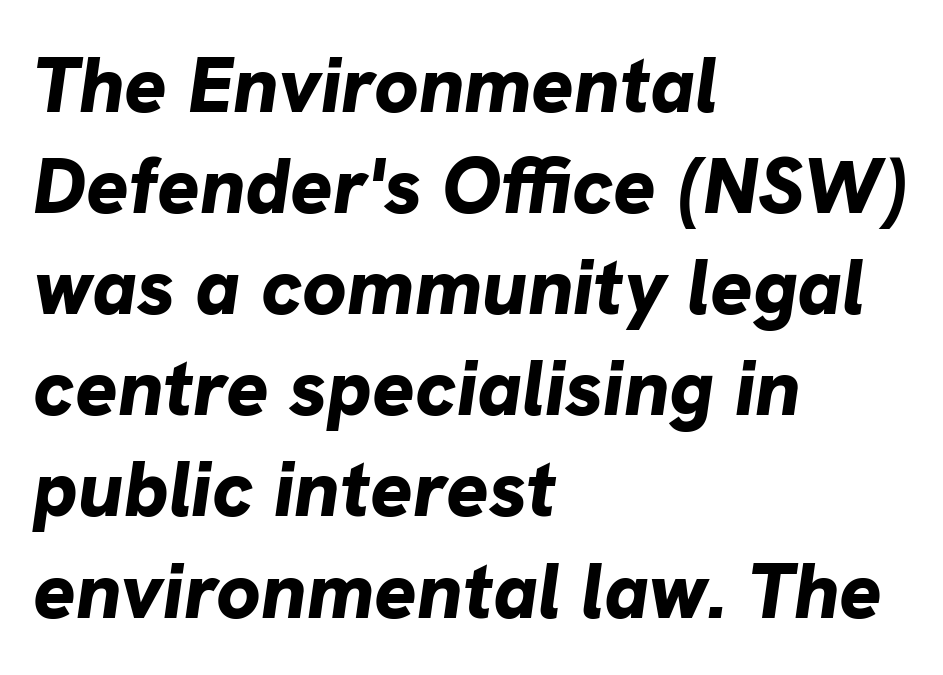
Q: Is the text bold? A: Yes.
Q: Is the text italic (slanted)? A: Yes, it leans right by about 8 degrees.
Q: Is the text underlined? A: No.
Q: How is the paragraph aligned? A: Left-aligned.
Q: Is the spacing between letters normal or unusually wide? A: Normal.
Q: Is the spacing between lines tight, normal or loose? A: Normal.
Q: Width (condensed, normal, or wide)? A: Normal.
Q: Stroke contrast? A: Low.
Q: x-height? A: Medium.
Q: Monospaced? A: No.
